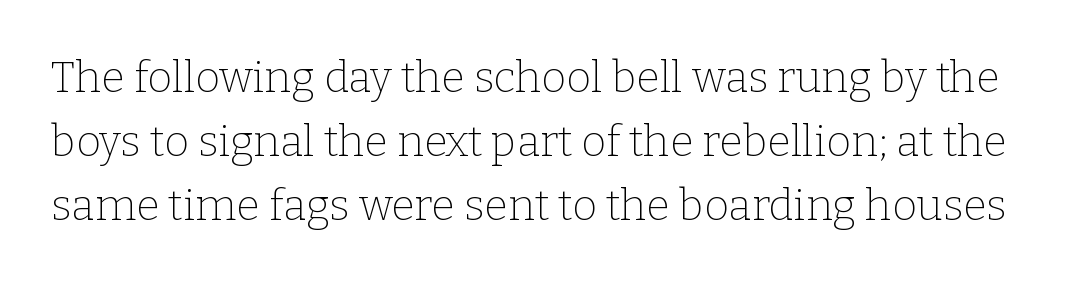
The image shows 43 px thin serif type, upright; set normal line spacing (1.49x), normal letter spacing, not underlined; low stroke contrast and a medium x-height.
